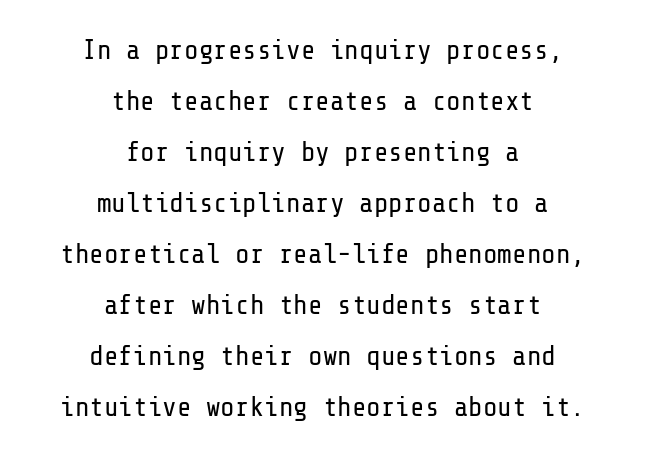
This sample is center-justified, so both line endings float freely. This sample uses plain, unmodified letter spacing. Posture: upright roman. Check the space under the baseline: it is left empty. Stem width sits at or under what a default text font uses.
